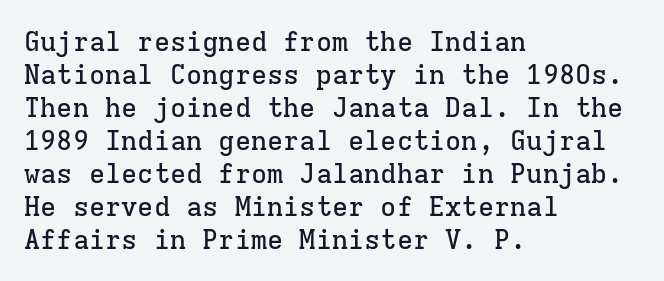
Q: Is the text italic (slanted)? A: No, it is upright.
Q: Is the text underlined? A: No.
Q: How is the paragraph aligned? A: Left-aligned.
Q: Is the spacing between letters normal or unusually wide? A: Normal.
